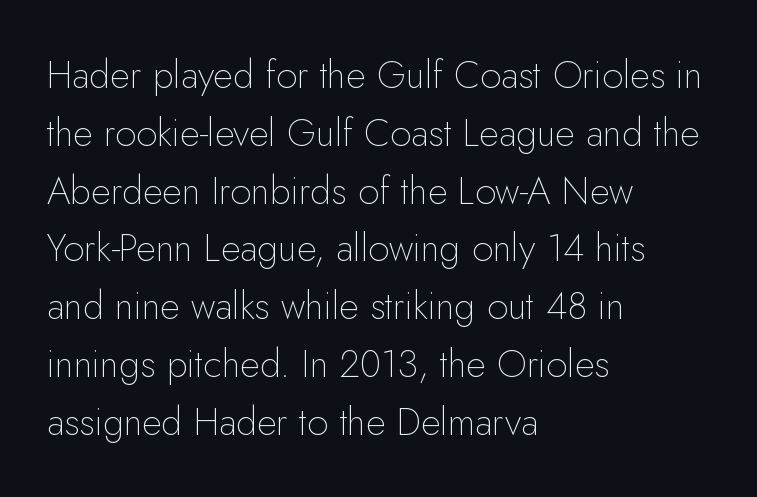
This rendering employs a face without finishing strokes, i.e., a sans-serif. Is this a heavy cut? Hardly; it is regular or lighter. Looks like regular typesetting: each glyph gets only the width it needs. The gap between lines stays unmarked. Compared with a centered layout, this one pins lines to the left instead.
